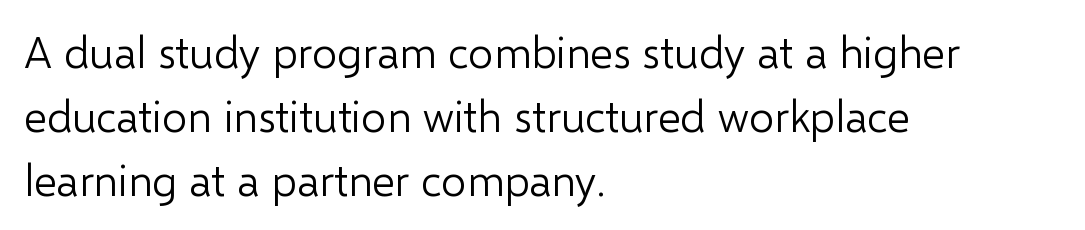
The image shows 44 px light sans-serif type, upright; set left-aligned, normal line spacing (1.45x), normal letter spacing, not underlined; low stroke contrast and a medium x-height.
